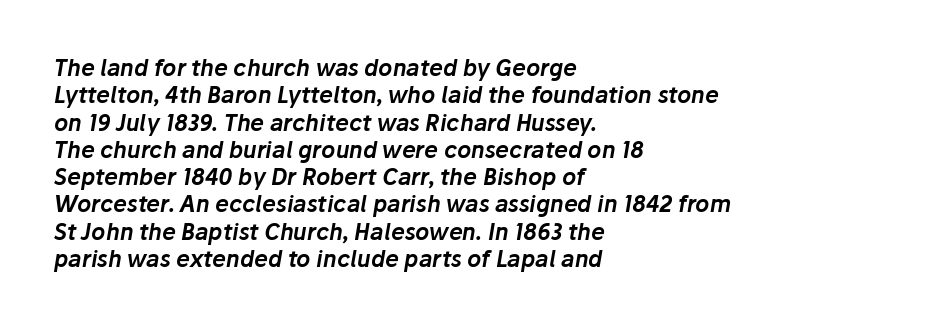
Q: Is the text italic (slanted)? A: Yes, it leans right by about 10 degrees.
Q: Is the text underlined? A: No.
Q: How is the paragraph aligned? A: Left-aligned.
Q: Is the spacing between letters normal or unusually wide? A: Normal.
